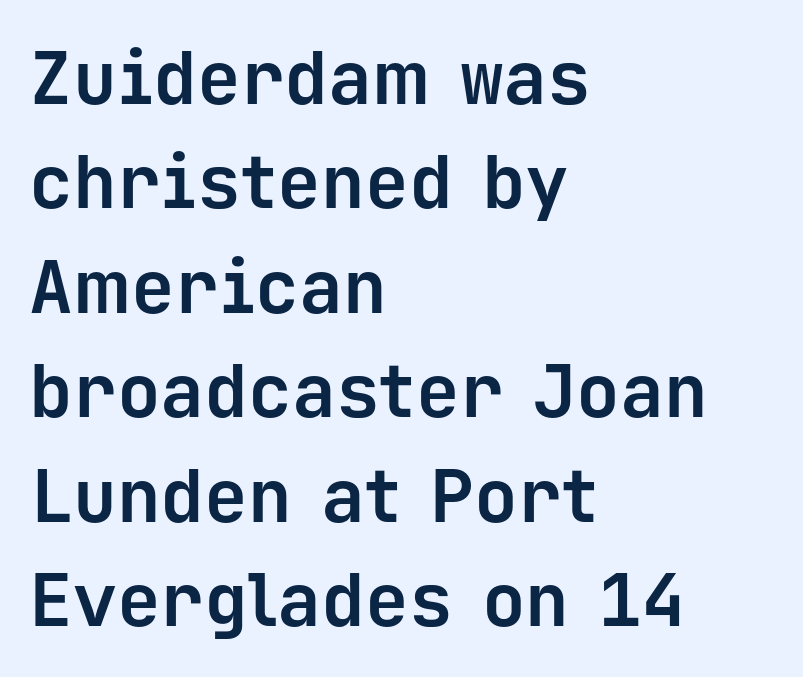
Q: Is the text bold? A: Yes.
Q: Is the text italic (slanted)? A: No, it is upright.
Q: Is the typeface a serif or a sans-serif typeface? A: Sans-serif.
Q: Is the text underlined? A: No.
Q: How is the paragraph aligned? A: Left-aligned.
Q: Is the spacing between letters normal or unusually wide? A: Normal.
Q: Is the spacing between lines tight, normal or loose? A: Normal.
Q: Width (condensed, normal, or wide)? A: Normal.
Q: Stroke contrast? A: Low.
Q: x-height? A: Medium.
Q: Monospaced? A: Yes.
